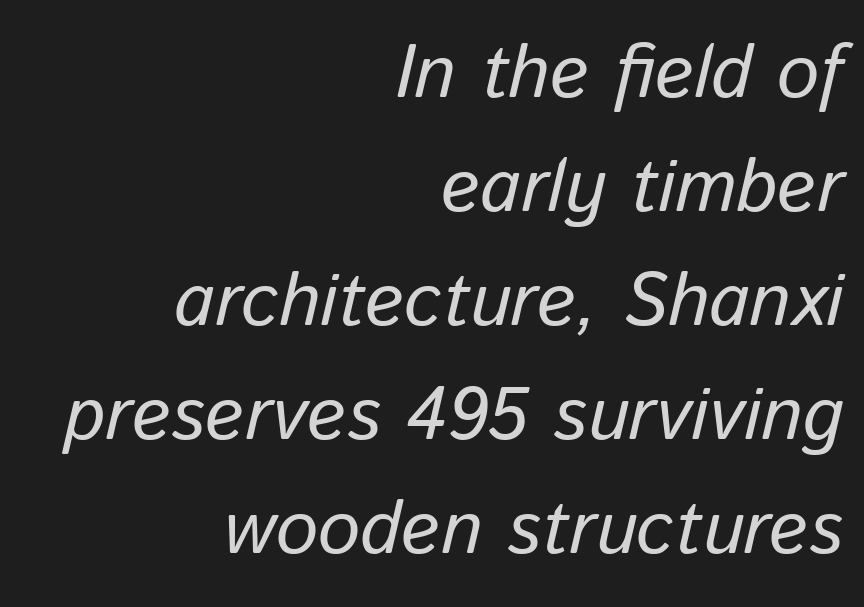
Q: Is the text bold? A: No.
Q: Is the text italic (slanted)? A: Yes, it leans right by about 13 degrees.
Q: Is the text underlined? A: No.
Q: How is the paragraph aligned? A: Right-aligned.
Q: Is the spacing between letters normal or unusually wide? A: Normal.
Q: Is the spacing between lines tight, normal or loose? A: Normal.
Q: Width (condensed, normal, or wide)? A: Normal.
Q: Stroke contrast? A: Low.
Q: x-height? A: Medium.
Q: Monospaced? A: No.
